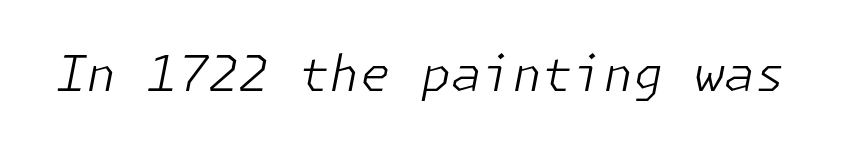
Q: Is the text bold? A: No.
Q: Is the text italic (slanted)? A: Yes, it leans right by about 11 degrees.
Q: Is the text underlined? A: No.
Q: Is the spacing between letters normal or unusually wide? A: Normal.
Q: Width (condensed, normal, or wide)? A: Normal.
Q: Stroke contrast? A: Low.
Q: x-height? A: Medium.
